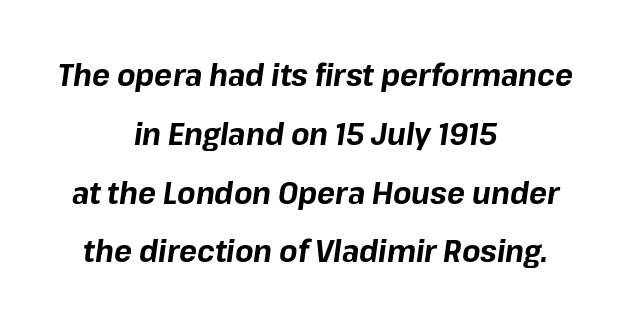
The image shows 30 px bold type, italic (leaning right); set centered, loose line spacing (1.96x), normal letter spacing, not underlined; low stroke contrast and a medium x-height.
